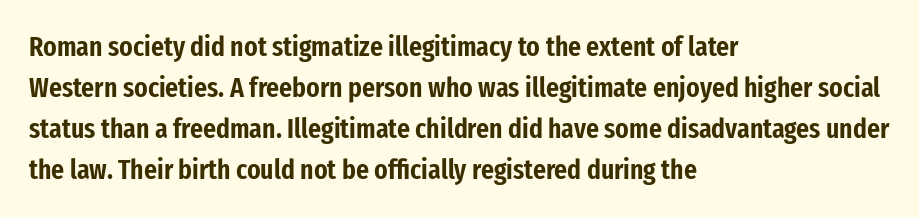
Q: Is the text italic (slanted)? A: No, it is upright.
Q: Is the typeface a serif or a sans-serif typeface? A: Sans-serif.
Q: Is the text underlined? A: No.
Q: How is the paragraph aligned? A: Left-aligned.
Q: Is the spacing between letters normal or unusually wide? A: Normal.
Q: Is the spacing between lines tight, normal or loose? A: Normal.
Q: Width (condensed, normal, or wide)? A: Condensed.
Q: Stroke contrast? A: Low.
Q: x-height? A: Medium.
Q: Monospaced? A: No.
